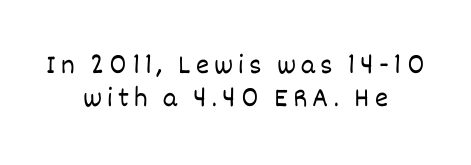
A student would call this center alignment; a typographer would say set centered. Compared with a typical body face, this is equally light or lighter still. Is this a fixed-width face? No — the glyphs have proportional, varying widths. Unlike italic type, these characters show no tilt at all.
